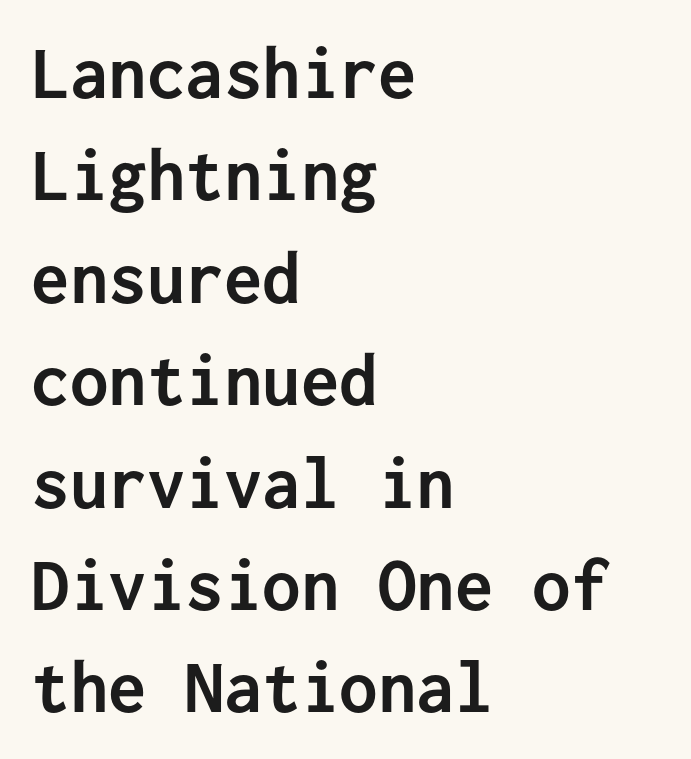
Q: Is the text bold? A: Yes.
Q: Is the text italic (slanted)? A: No, it is upright.
Q: Is the typeface a serif or a sans-serif typeface? A: Sans-serif.
Q: Is the text underlined? A: No.
Q: How is the paragraph aligned? A: Left-aligned.
Q: Is the spacing between letters normal or unusually wide? A: Normal.
Q: Is the spacing between lines tight, normal or loose? A: Normal.
Q: Width (condensed, normal, or wide)? A: Normal.
Q: Stroke contrast? A: Low.
Q: x-height? A: Medium.
Q: Monospaced? A: Yes.
